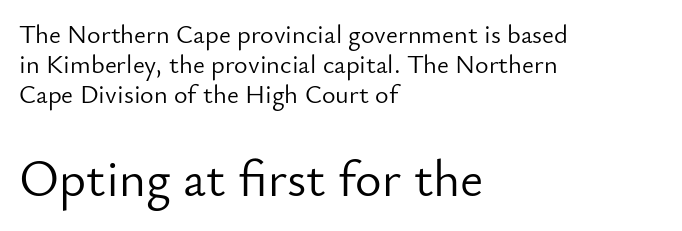
The image shows 51 px light sans-serif type, upright; set left-aligned, tight line spacing (1.15x), normal letter spacing, not underlined; the second (bottom) block is 1.96x larger; low stroke contrast and a small x-height.
